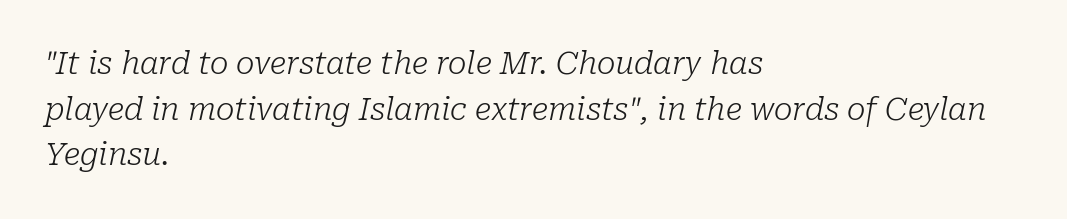
Stems here are at most as thick as an everyday book face. Note the varied advance widths — an 'i' is clearly narrower than an 'm'. This rendering leaves character spacing at its baseline value. This is oblique type, the kind used for emphasis or titles. A bare baseline throughout the passage.
